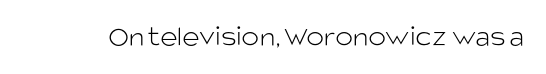
The rendering uses natural spacing where letterforms have individual widths. The type family on display is of the sans-serif kind. The rendering keeps characters at their native spacing. The letters look calm and open, with moderate or lighter stems.
